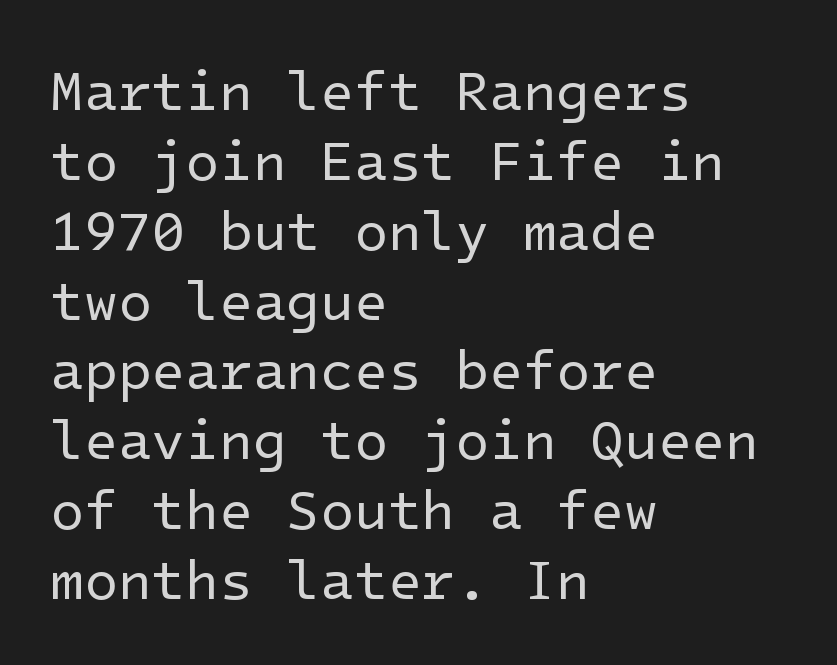
Counters stay open thanks to moderate or lighter strokes. Each word holds together tightly as a unit, with standard inter-letter gaps. The axis of the letterforms is exactly vertical. Unmarked baselines from the first word to the last.
